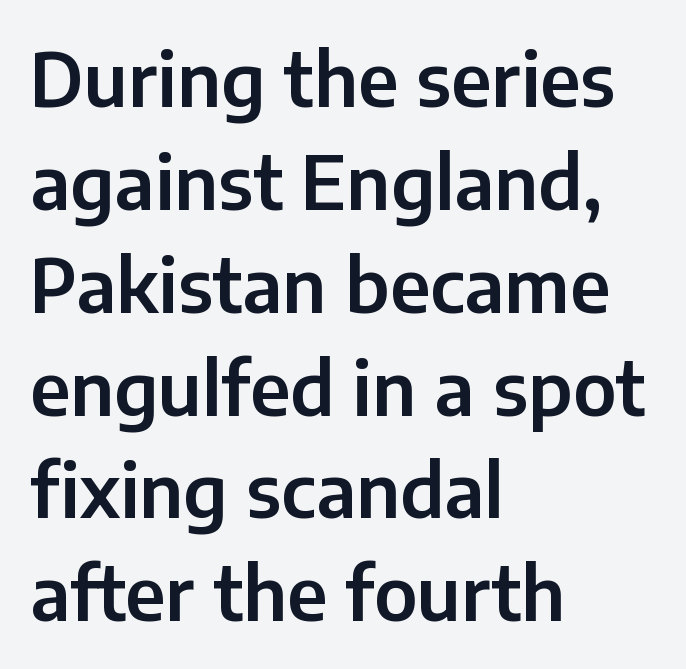
Q: Is the text italic (slanted)? A: No, it is upright.
Q: Is the typeface a serif or a sans-serif typeface? A: Sans-serif.
Q: Is the text underlined? A: No.
Q: How is the paragraph aligned? A: Left-aligned.
Q: Is the spacing between letters normal or unusually wide? A: Normal.
Q: Is the spacing between lines tight, normal or loose? A: Normal.
Q: Width (condensed, normal, or wide)? A: Normal.
Q: Stroke contrast? A: Low.
Q: x-height? A: Medium.
Q: Monospaced? A: No.
